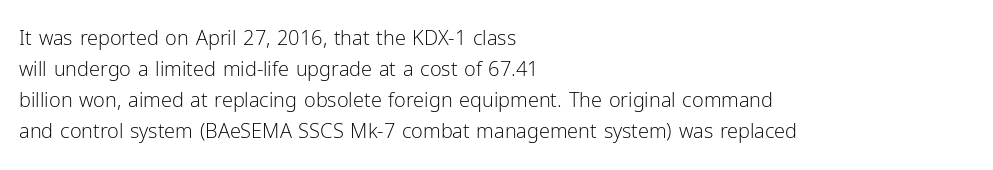
The image shows 20 px text type, upright; set left-aligned, normal line spacing (1.55x), normal letter spacing, not underlined.
